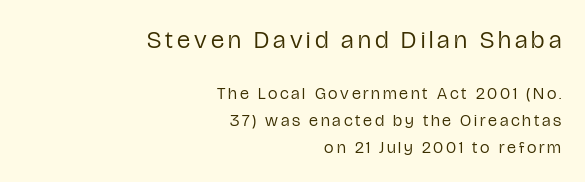
{"italic": "no", "bold": "no", "underline": "no", "align": "right", "line_spacing": "normal", "line_spacing_ratio": 1.57, "larger_block": "first", "size_ratio": 1.47, "glyph_px": 25}
